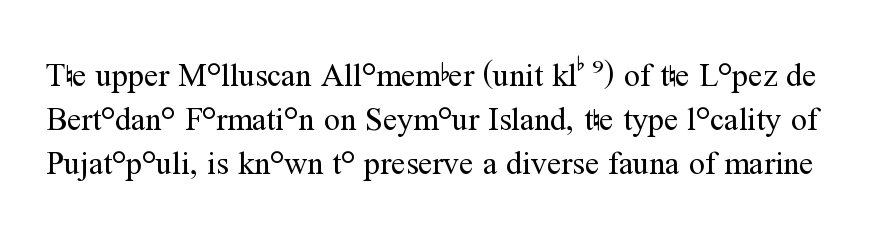
{"serif": "yes", "italic": "no", "bold": "no", "weight": "regular", "width": "normal", "stroke_contrast": "medium", "x_height": "medium", "monospaced": "no", "underline": "no", "line_spacing": "normal", "line_spacing_ratio": 1.37, "letter_spacing": "normal", "letter_spacing_em": 0.0, "glyph_px": 32}
